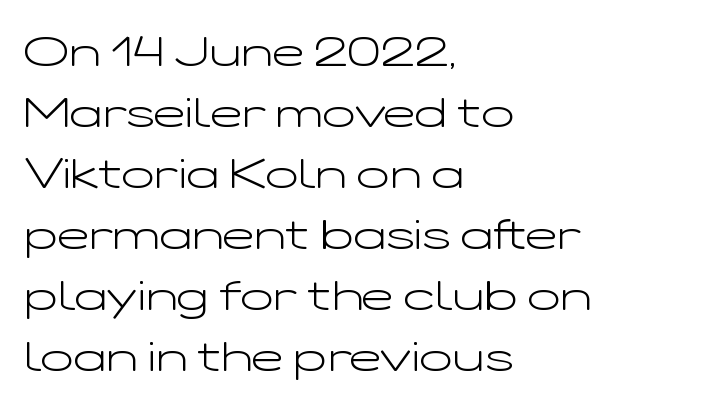
The image shows 43 px light, wide sans-serif type, upright; set left-aligned, normal line spacing (1.42x), normal letter spacing, not underlined; low stroke contrast and a medium x-height.
